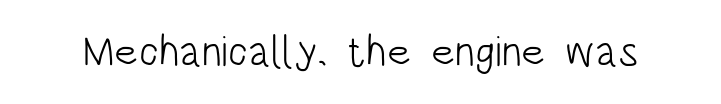
The image shows 43 px light, condensed sans-serif type, upright; set normal letter spacing, not underlined; low stroke contrast and a large x-height.
